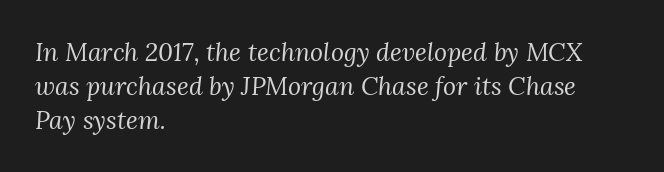
The image shows 25 px text type, italic (leaning right); set left-aligned, normal line spacing (1.37x), normal letter spacing, not underlined.
